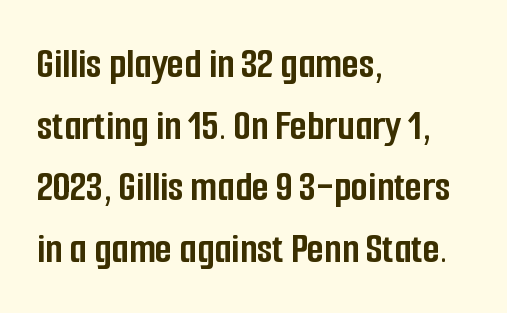
The letters carry no serifs — their stems end cleanly without finishing strokes. Each letter keeps its own natural width here, so spacing adapts to shape. The passage shown is emphatically bold. The letters stand upright; this is a roman face. Each new line begins a customary step beneath the previous one. Any mark beneath the type? The region is blank.
